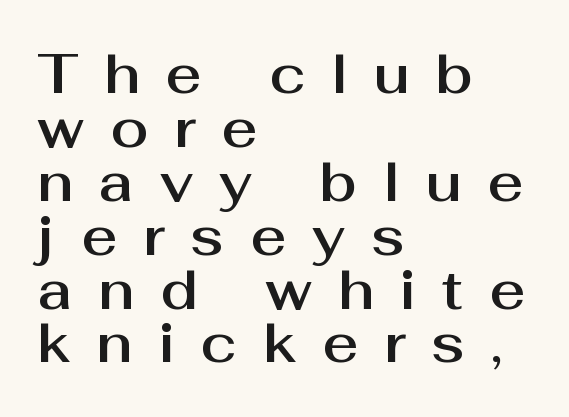
{"serif": "no", "italic": "no", "width": "normal", "stroke_contrast": "medium", "x_height": "medium", "monospaced": "no", "underline": "no", "align": "left", "line_spacing": "tight", "line_spacing_ratio": 0.98, "letter_spacing": "wide", "letter_spacing_em": 0.47, "glyph_px": 55}
